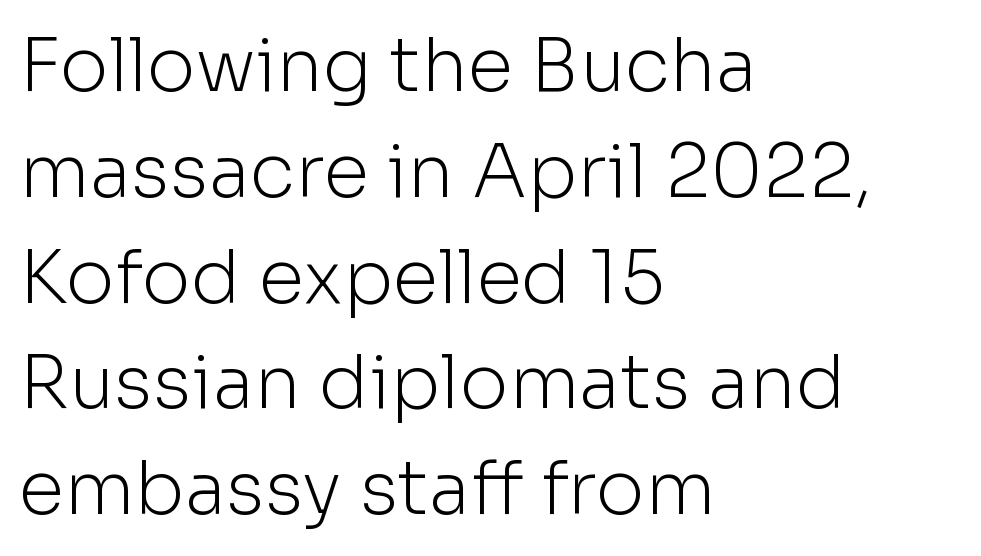
Q: Is the text bold? A: No.
Q: Is the text italic (slanted)? A: No, it is upright.
Q: Is the typeface a serif or a sans-serif typeface? A: Sans-serif.
Q: Is the text underlined? A: No.
Q: How is the paragraph aligned? A: Left-aligned.
Q: Is the spacing between letters normal or unusually wide? A: Normal.
Q: Is the spacing between lines tight, normal or loose? A: Normal.
Q: Width (condensed, normal, or wide)? A: Normal.
Q: Stroke contrast? A: Low.
Q: x-height? A: Medium.
Q: Monospaced? A: No.
